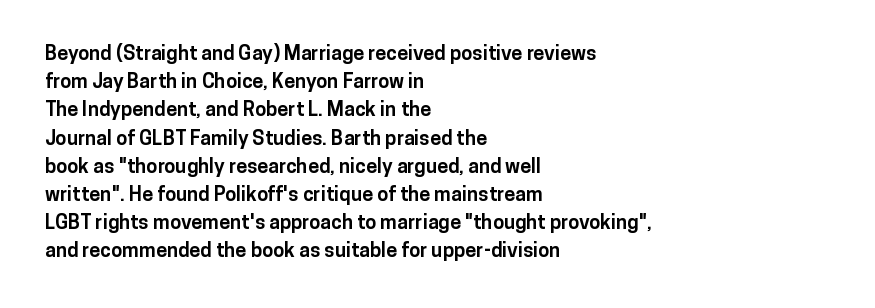
Upright lettering throughout. Each line starts at the same left margin while the right side varies. The passage shown has conventional tracking throughout. The glyphs have the mass of a bold cut. Summary of vertical rhythm: regular, with standard interline spacing. Words float on clear page, feet unadorned.
